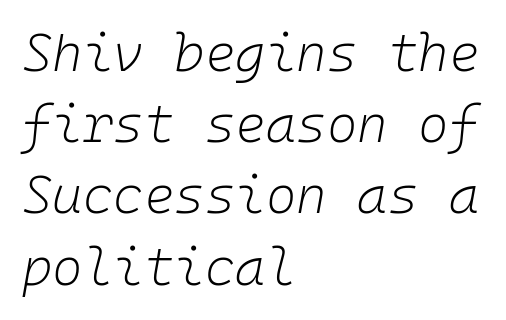
The line texture is even and compact thanks to regular tracking. Summary of vertical rhythm: regular, with standard interline spacing. Stems and bowls with no extra thickness — not bold. The typography opts for an oblique posture over an upright one. Fixed-width glyphs throughout — classic coding-font behaviour. Layout note: lines flush left.
